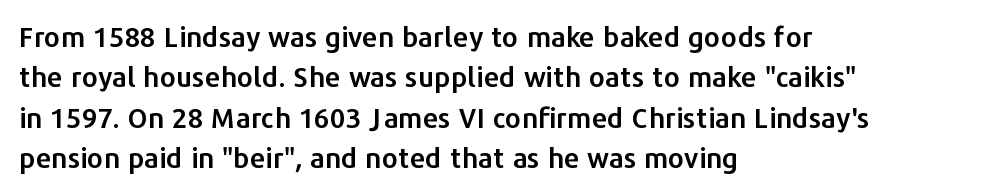
Q: Is the text italic (slanted)? A: No, it is upright.
Q: Is the typeface a serif or a sans-serif typeface? A: Sans-serif.
Q: Is the text underlined? A: No.
Q: How is the paragraph aligned? A: Left-aligned.
Q: Is the spacing between letters normal or unusually wide? A: Normal.
Q: Is the spacing between lines tight, normal or loose? A: Normal.
Q: Width (condensed, normal, or wide)? A: Normal.
Q: Stroke contrast? A: Low.
Q: x-height? A: Medium.
Q: Monospaced? A: No.
